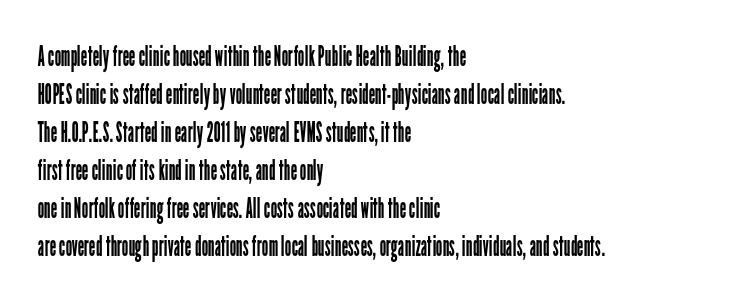
The image shows 29 px regular-weight, condensed sans-serif type, upright; set left-aligned, normal line spacing (1.31x), normal letter spacing, not underlined; low stroke contrast and a medium x-height.
